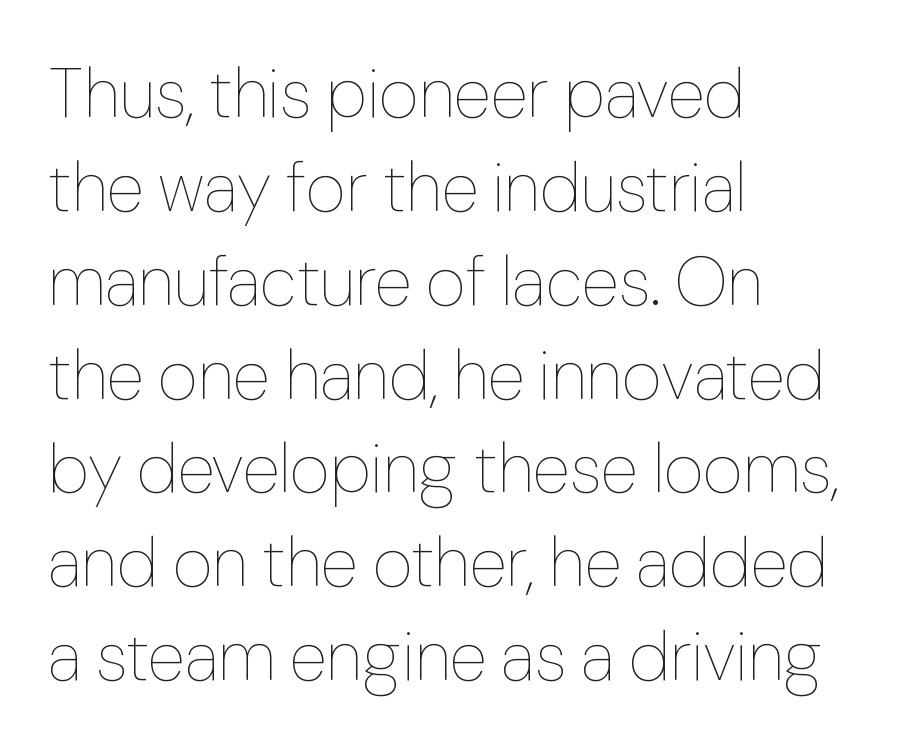
{"italic": "no", "bold": "no", "weight": "thin", "width": "normal", "stroke_contrast": "low", "x_height": "medium", "monospaced": "no", "underline": "no", "align": "left", "line_spacing": "normal", "line_spacing_ratio": 1.36, "letter_spacing": "normal", "letter_spacing_em": 0.0, "glyph_px": 69}
